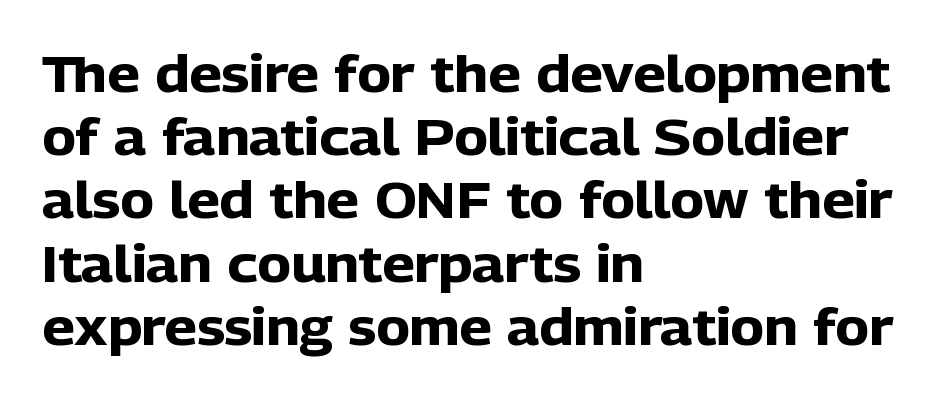
Q: Is the text bold? A: Yes.
Q: Is the text italic (slanted)? A: No, it is upright.
Q: Is the typeface a serif or a sans-serif typeface? A: Sans-serif.
Q: Is the text underlined? A: No.
Q: How is the paragraph aligned? A: Left-aligned.
Q: Is the spacing between letters normal or unusually wide? A: Normal.
Q: Width (condensed, normal, or wide)? A: Normal.
Q: Stroke contrast? A: Low.
Q: x-height? A: Medium.
Q: Monospaced? A: No.
